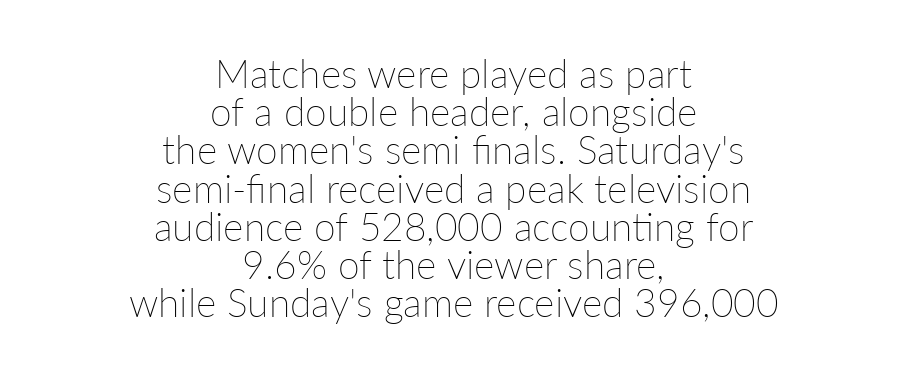
These glyphs show unthickened strokes, regular width or finer. Proportional: the letters do not fall into vertical columns. Reading down the column, the eye jumps only a short way to each next line. The lettering stays uniformly vertical, giving the passage a roman look. The compositor balanced each line on the midline.
